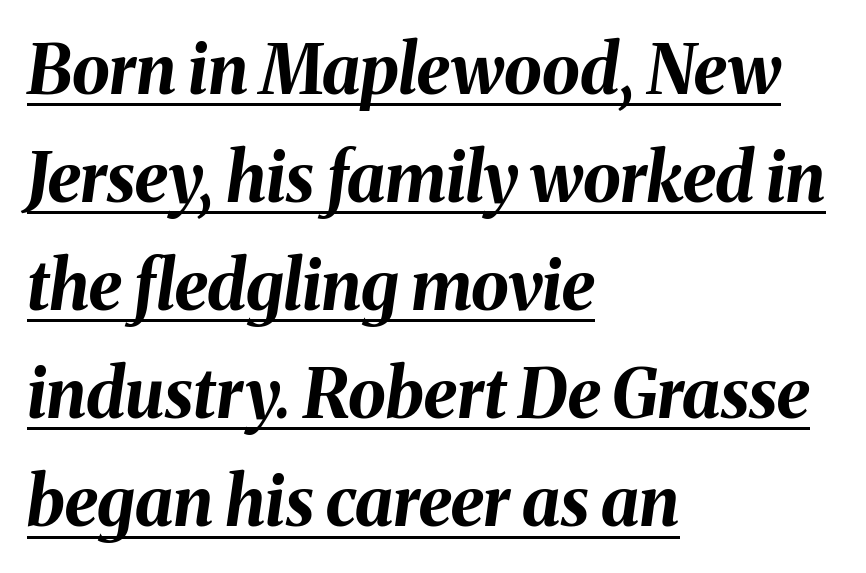
The face used here appears with an underline applied. In CSS terms this would be text-align: left. You can tell it's italic because the verticals aren't actually vertical. The horizontal fit of the characters is conventional and even. I'd describe the lettering as bold — thick and assertive. Looks like regular typesetting: each glyph gets only the width it needs.
